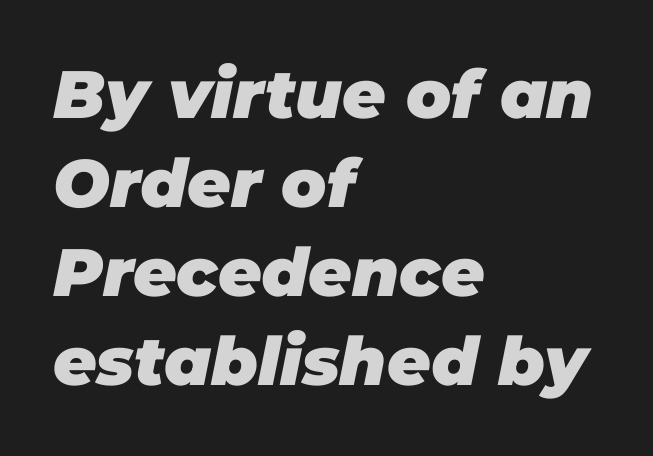
Q: Is the text bold? A: Yes.
Q: Is the text italic (slanted)? A: Yes, it leans right by about 11 degrees.
Q: Is the text underlined? A: No.
Q: How is the paragraph aligned? A: Left-aligned.
Q: Is the spacing between letters normal or unusually wide? A: Normal.
Q: Is the spacing between lines tight, normal or loose? A: Normal.
Q: Width (condensed, normal, or wide)? A: Normal.
Q: Stroke contrast? A: Low.
Q: x-height? A: Large.
Q: Monospaced? A: No.
